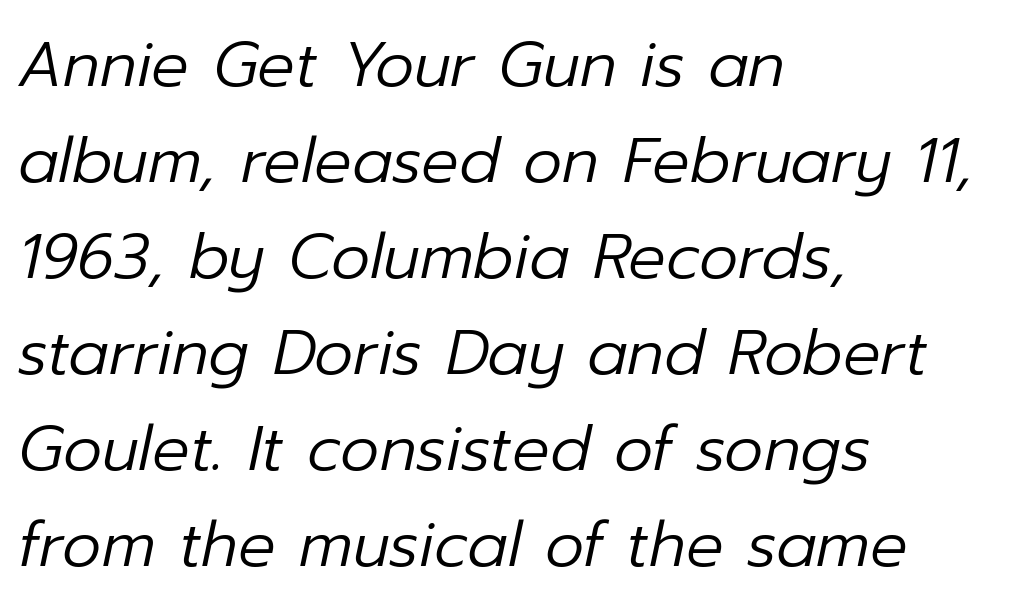
A classic flush-left, rag-right setting is used for this passage. Leading matches the norm, producing a regular column. Each row of text sits above clean, open space. Heft: none added — not bold.
